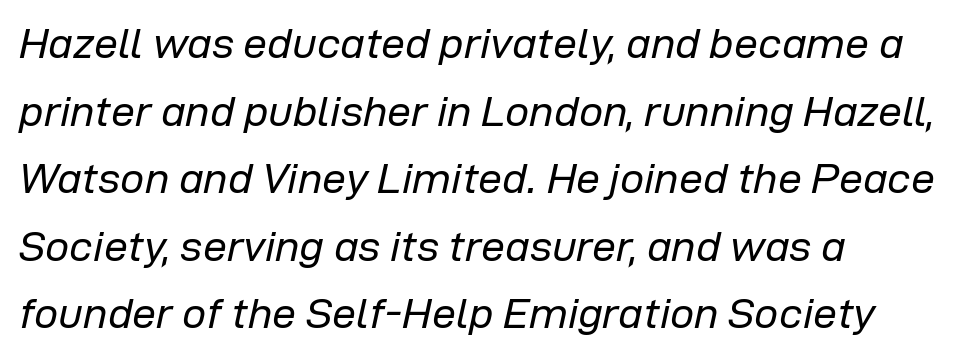
The image shows 43 px regular-weight type, italic (leaning right); set left-aligned, normal line spacing (1.57x), normal letter spacing, not underlined; low stroke contrast and a medium x-height.
